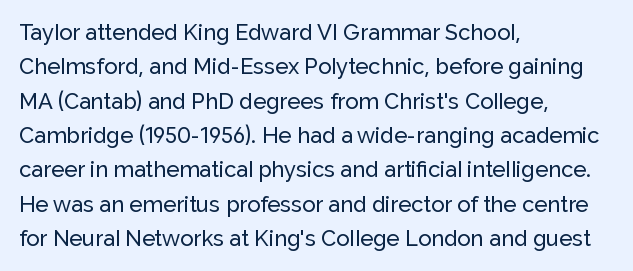
Q: Is the text italic (slanted)? A: No, it is upright.
Q: Is the text underlined? A: No.
Q: How is the paragraph aligned? A: Left-aligned.
Q: Is the spacing between letters normal or unusually wide? A: Normal.
Q: Is the spacing between lines tight, normal or loose? A: Normal.
